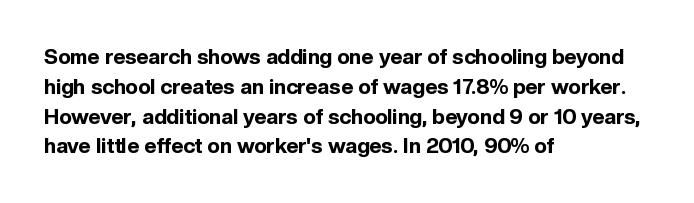
The image shows 21 px bold type, upright; set left-aligned, normal line spacing (1.42x), normal letter spacing, not underlined.
